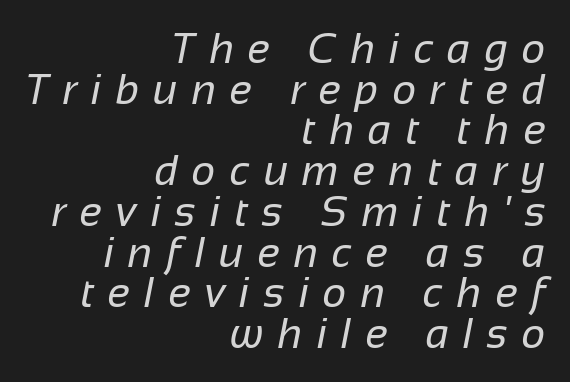
{"serif": "no", "bold": "no", "weight": "regular", "width": "normal", "stroke_contrast": "low", "x_height": "medium", "monospaced": "no", "underline": "no", "align": "right", "line_spacing": "tight", "line_spacing_ratio": 0.97, "letter_spacing": "wide", "letter_spacing_em": 0.33, "glyph_px": 42}
